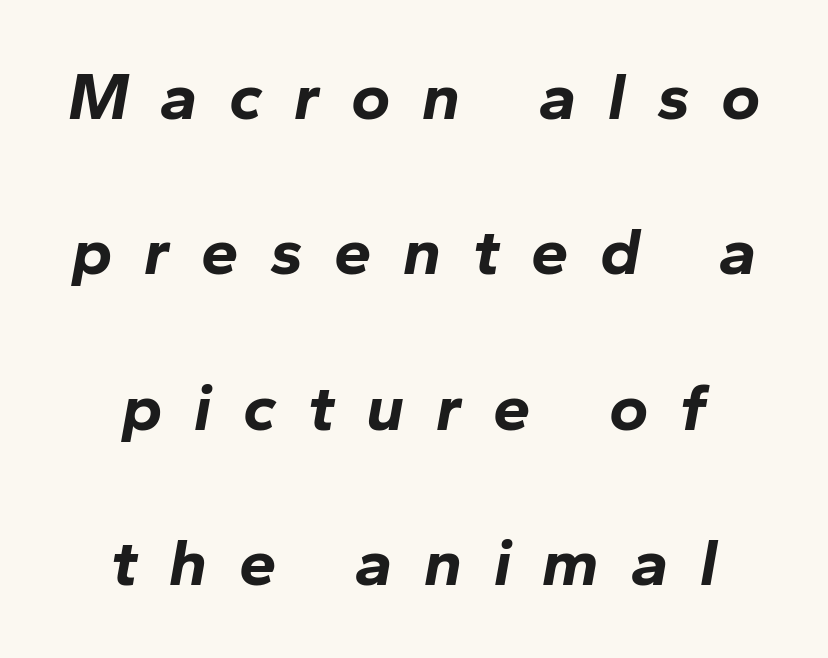
Q: Is the text bold? A: Yes.
Q: Is the text italic (slanted)? A: Yes, it leans right by about 10 degrees.
Q: Is the text underlined? A: No.
Q: How is the paragraph aligned? A: Centered.
Q: Is the spacing between letters normal or unusually wide? A: Unusually wide.
Q: Is the spacing between lines tight, normal or loose? A: Loose.
Q: Width (condensed, normal, or wide)? A: Normal.
Q: Stroke contrast? A: Low.
Q: x-height? A: Medium.
Q: Monospaced? A: No.
